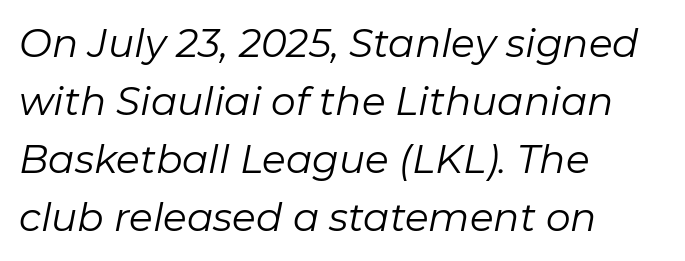
{"italic": "yes", "lean": "right", "slant_degrees": 11, "bold": "no", "weight": "regular", "width": "normal", "stroke_contrast": "low", "x_height": "medium", "monospaced": "no", "underline": "no", "align": "left", "line_spacing": "normal", "line_spacing_ratio": 1.49, "letter_spacing": "normal", "letter_spacing_em": 0.0, "glyph_px": 39}
